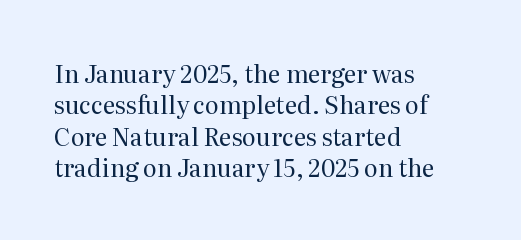
Q: Is the text bold? A: No.
Q: Is the text italic (slanted)? A: No, it is upright.
Q: Is the text underlined? A: No.
Q: How is the paragraph aligned? A: Left-aligned.
Q: Is the spacing between letters normal or unusually wide? A: Normal.
Q: Is the spacing between lines tight, normal or loose? A: Normal.
